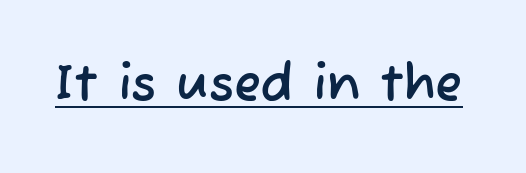
{"serif": "no", "width": "normal", "stroke_contrast": "low", "x_height": "medium", "monospaced": "no", "underline": "yes", "letter_spacing": "normal", "letter_spacing_em": 0.0, "glyph_px": 50}
